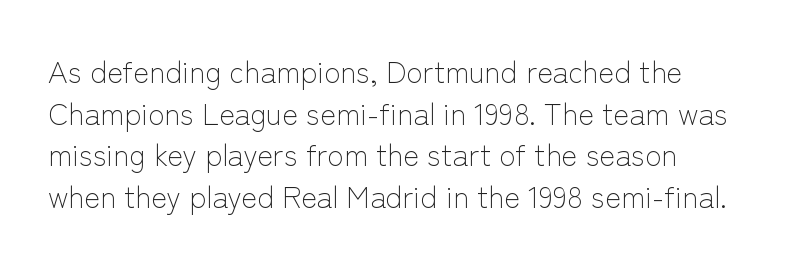
Any mark beneath the type? The region is blank. Characters remain perfectly vertical along every line. These lines are set flush left with a ragged right edge. Each letter keeps its own natural width here, so spacing adapts to shape. To sum up the face: it is a sans, with no serifs. A light-to-regular cut is what we see here.
